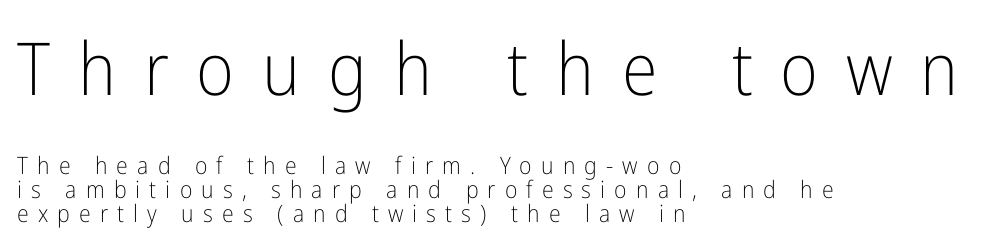
Q: Is the text bold? A: No.
Q: Is the text italic (slanted)? A: No, it is upright.
Q: Is the typeface a serif or a sans-serif typeface? A: Sans-serif.
Q: Is the text underlined? A: No.
Q: How is the paragraph aligned? A: Left-aligned.
Q: Is the spacing between letters normal or unusually wide? A: Unusually wide.
Q: Is the spacing between lines tight, normal or loose? A: Tight.
Q: Which block of text is set in a larger size, the first (top) or the second (bottom)? A: The first (top) one.
Q: Width (condensed, normal, or wide)? A: Condensed.
Q: Stroke contrast? A: Low.
Q: x-height? A: Medium.
Q: Monospaced? A: No.
